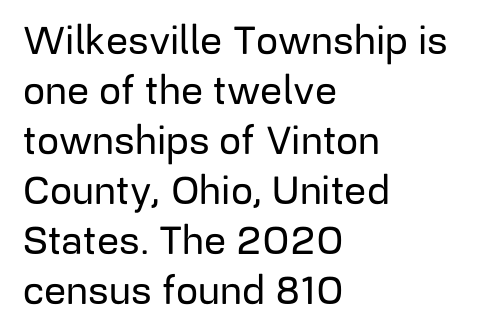
The image shows 39 px sans-serif type, upright; set left-aligned, normal line spacing (1.28x), normal letter spacing, not underlined; low stroke contrast and a medium x-height.
